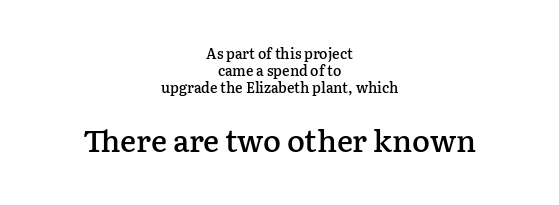
The lettering holds an erect, upright posture throughout. Heft: intermediate — a semibold. Two sizes are in play, and the larger belongs to the second block. Each letter keeps its own natural width here, so spacing adapts to shape. Does extra space separate the letters? No, they use regular spacing.
